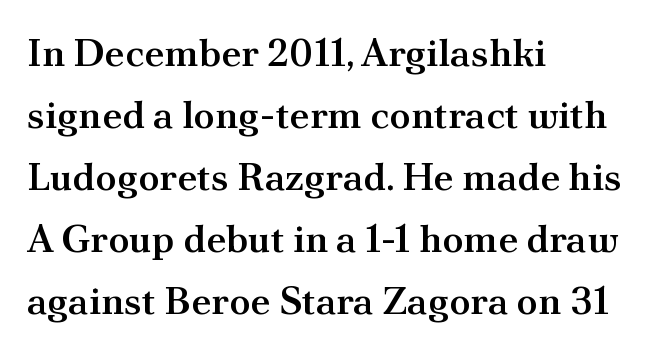
Q: Is the text bold? A: Semi-bold.
Q: Is the text italic (slanted)? A: No, it is upright.
Q: Is the typeface a serif or a sans-serif typeface? A: Serif.
Q: Is the text underlined? A: No.
Q: How is the paragraph aligned? A: Left-aligned.
Q: Is the spacing between letters normal or unusually wide? A: Normal.
Q: Is the spacing between lines tight, normal or loose? A: Normal.
Q: Width (condensed, normal, or wide)? A: Normal.
Q: Stroke contrast? A: Medium.
Q: x-height? A: Small.
Q: Monospaced? A: No.
